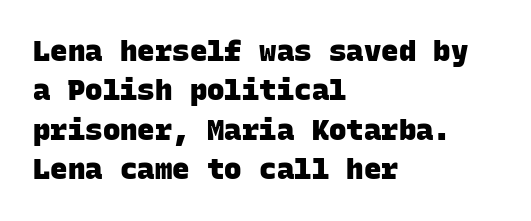
Q: Is the text bold? A: Yes.
Q: Is the typeface a serif or a sans-serif typeface? A: Sans-serif.
Q: Is the text underlined? A: No.
Q: How is the paragraph aligned? A: Left-aligned.
Q: Is the spacing between letters normal or unusually wide? A: Normal.
Q: Is the spacing between lines tight, normal or loose? A: Normal.
Q: Width (condensed, normal, or wide)? A: Normal.
Q: Stroke contrast? A: Low.
Q: x-height? A: Large.
Q: Monospaced? A: Yes.
